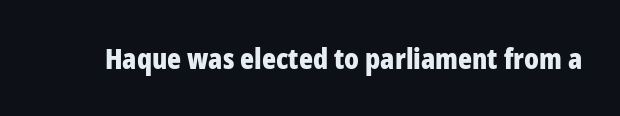
{"serif": "no", "italic": "no", "bold": "yes", "weight": "bold", "width": "condensed", "stroke_contrast": "low", "x_height": "medium", "monospaced": "no", "underline": "no", "letter_spacing": "normal", "letter_spacing_em": 0.0, "glyph_px": 29}
